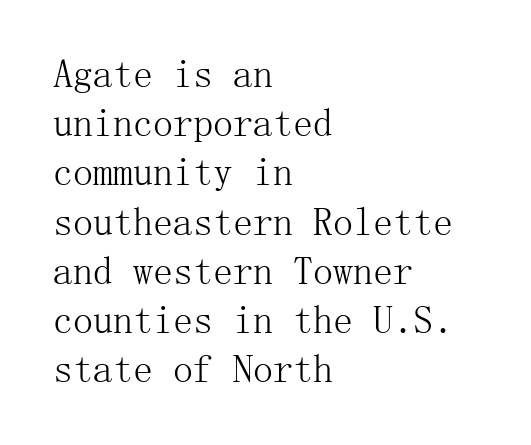
{"serif": "yes", "italic": "no", "bold": "no", "weight": "light", "width": "normal", "stroke_contrast": "medium", "x_height": "medium", "underline": "no", "align": "left", "line_spacing_ratio": 1.23, "letter_spacing": "normal", "letter_spacing_em": 0.0, "glyph_px": 40}
